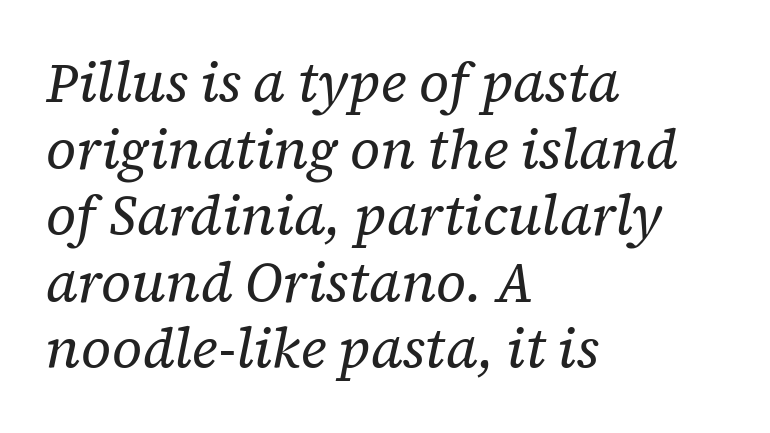
Type style note: has serifs. This sample is left-justified, so line endings fall wherever the words run out. A typesetter would call this zero additional tracking. Counters stay open thanks to moderate or lighter strokes. This is oblique type, the kind used for emphasis or titles.
